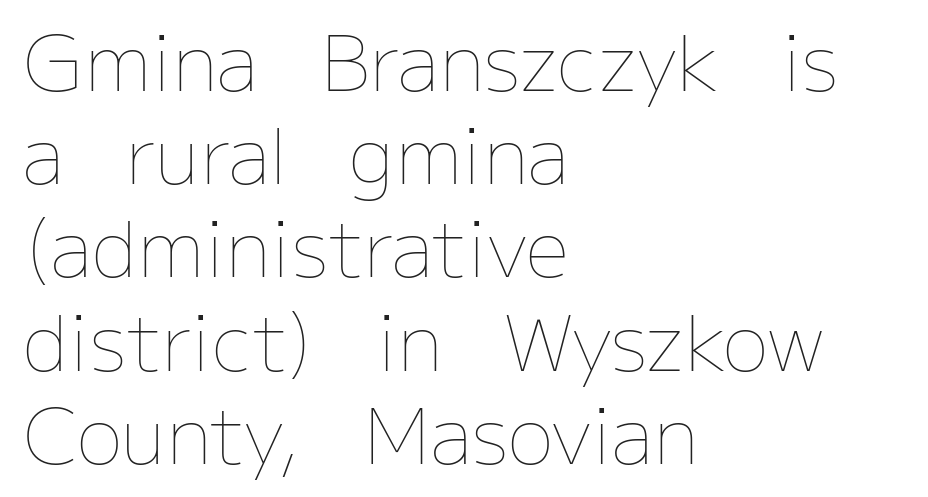
The image shows 77 px thin type, upright; set left-aligned, line spacing 1.21x, normal letter spacing, not underlined; low stroke contrast and a medium x-height.
